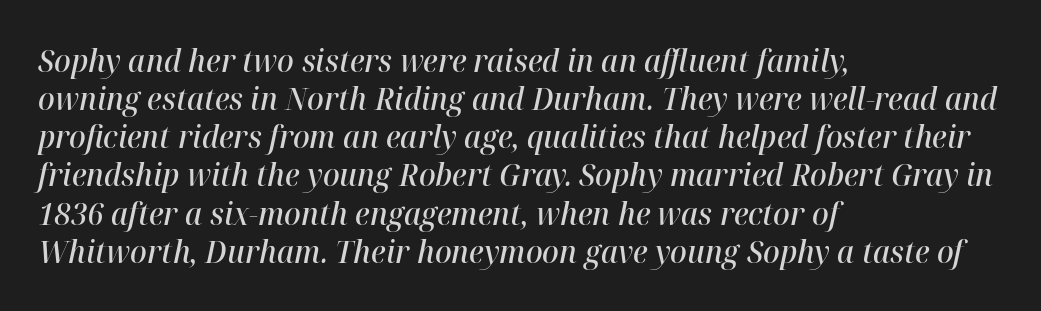
The image shows 31 px semibold type, italic (leaning right); set left-aligned, line spacing 1.23x, normal letter spacing, not underlined; high stroke contrast and a medium x-height.
